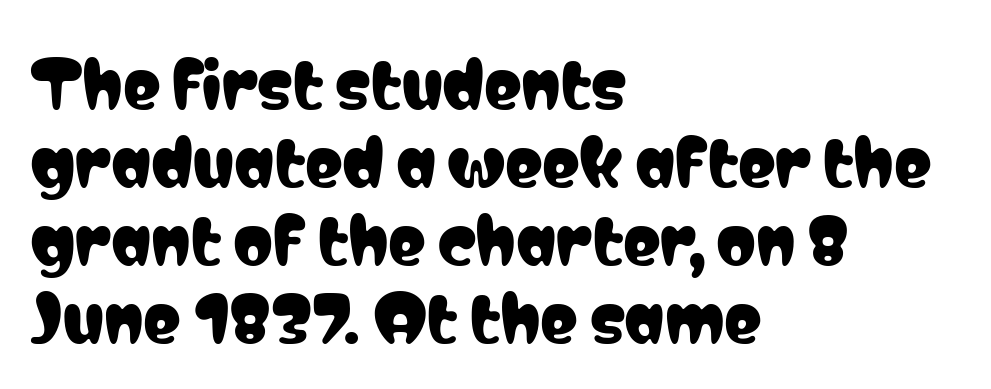
Q: Is the text italic (slanted)? A: No, it is upright.
Q: Is the typeface a serif or a sans-serif typeface? A: Sans-serif.
Q: Is the text underlined? A: No.
Q: How is the paragraph aligned? A: Left-aligned.
Q: Is the spacing between letters normal or unusually wide? A: Normal.
Q: Width (condensed, normal, or wide)? A: Condensed.
Q: Stroke contrast? A: Low.
Q: x-height? A: Medium.
Q: Monospaced? A: No.
